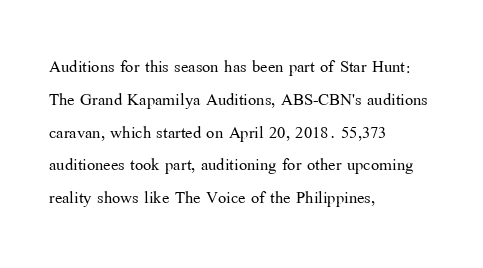
{"italic": "no", "bold": "no", "underline": "no", "align": "left", "line_spacing": "normal", "line_spacing_ratio": 1.49, "letter_spacing": "normal", "letter_spacing_em": 0.0, "glyph_px": 22}
